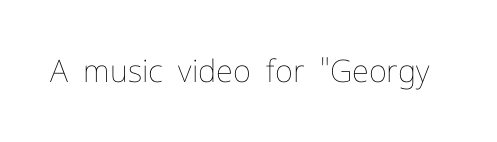
Tall strokes in this sample are plumb rather than angled. Plain, unruled lines of type. No chunkiness to these letters — they're not bold. Looks like regular typesetting: each glyph gets only the width it needs.
